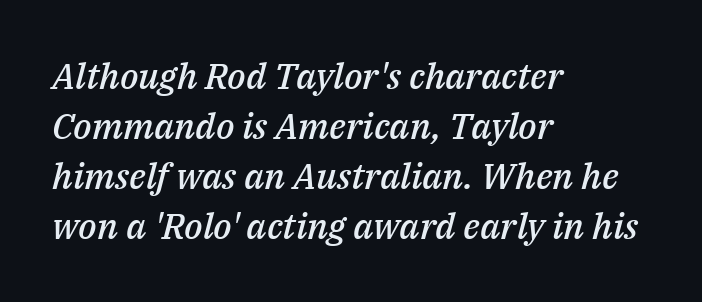
{"italic": "yes", "lean": "right", "slant_degrees": 14, "bold": "semi", "weight": "semibold", "width": "normal", "stroke_contrast": "medium", "x_height": "medium", "monospaced": "no", "underline": "no", "align": "left", "line_spacing": "normal", "line_spacing_ratio": 1.39, "letter_spacing": "normal", "letter_spacing_em": 0.0, "glyph_px": 36}
